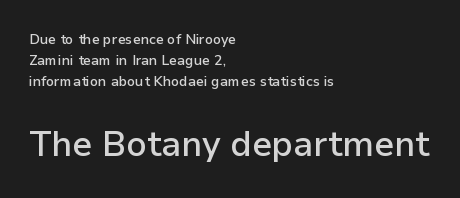
Q: Is the text bold? A: Semi-bold.
Q: Is the text italic (slanted)? A: No, it is upright.
Q: Is the typeface a serif or a sans-serif typeface? A: Sans-serif.
Q: Is the text underlined? A: No.
Q: How is the paragraph aligned? A: Left-aligned.
Q: Is the spacing between letters normal or unusually wide? A: Normal.
Q: Is the spacing between lines tight, normal or loose? A: Normal.
Q: Which block of text is set in a larger size, the first (top) or the second (bottom)? A: The second (bottom) one.
Q: Width (condensed, normal, or wide)? A: Normal.
Q: Stroke contrast? A: Low.
Q: x-height? A: Medium.
Q: Monospaced? A: No.
